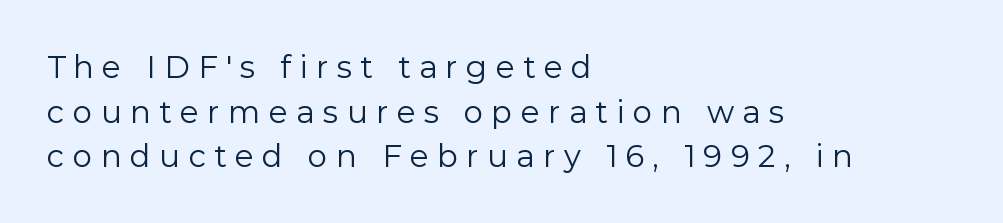
Q: Is the text bold? A: No.
Q: Is the text italic (slanted)? A: No, it is upright.
Q: Is the typeface a serif or a sans-serif typeface? A: Sans-serif.
Q: Is the text underlined? A: No.
Q: How is the paragraph aligned? A: Left-aligned.
Q: Is the spacing between letters normal or unusually wide? A: Unusually wide.
Q: Is the spacing between lines tight, normal or loose? A: Normal.
Q: Width (condensed, normal, or wide)? A: Normal.
Q: Stroke contrast? A: Low.
Q: x-height? A: Medium.
Q: Monospaced? A: No.
